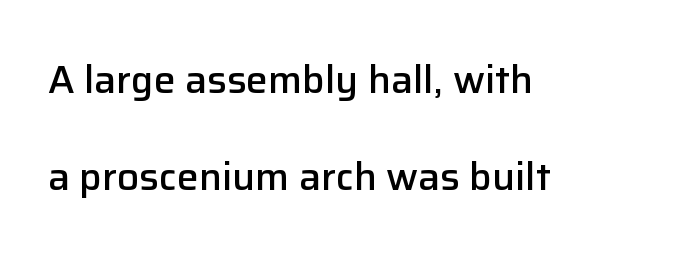
{"serif": "no", "italic": "no", "bold": "semi", "weight": "semibold", "width": "normal", "stroke_contrast": "low", "x_height": "medium", "monospaced": "no", "underline": "no", "align": "left", "line_spacing": "loose", "line_spacing_ratio": 2.49, "letter_spacing": "normal", "letter_spacing_em": 0.0, "glyph_px": 39}
